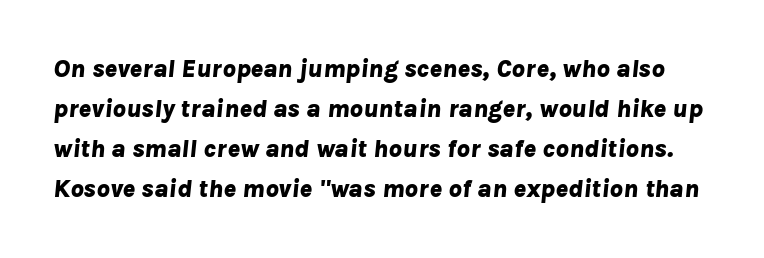
The image shows 26 px bold type, italic (leaning right); set normal line spacing (1.54x), normal letter spacing, not underlined.
